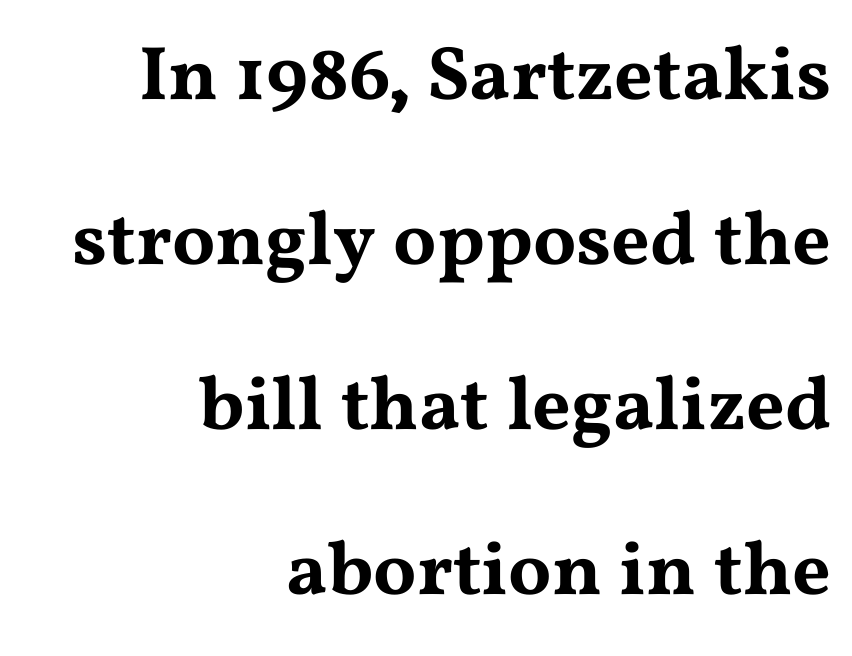
Q: Is the text italic (slanted)? A: No, it is upright.
Q: Is the typeface a serif or a sans-serif typeface? A: Serif.
Q: Is the text underlined? A: No.
Q: How is the paragraph aligned? A: Right-aligned.
Q: Is the spacing between letters normal or unusually wide? A: Normal.
Q: Is the spacing between lines tight, normal or loose? A: Loose.
Q: Width (condensed, normal, or wide)? A: Wide.
Q: Stroke contrast? A: Medium.
Q: x-height? A: Medium.
Q: Monospaced? A: No.
